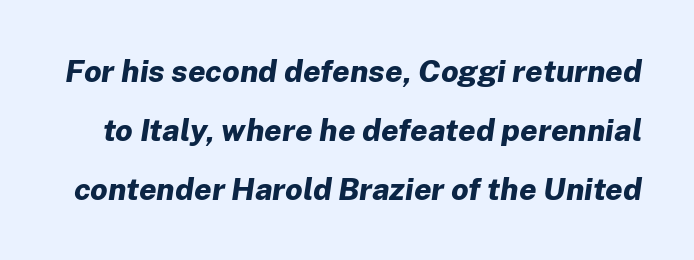
The image shows 31 px bold type, italic (leaning right); set loose line spacing (1.91x), normal letter spacing, not underlined; low stroke contrast and a medium x-height.
